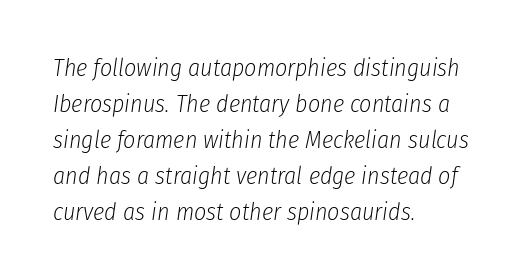
A typesetter would mark this as italic. Leading matches the norm, producing a regular column. Letters have the restrained weight of plain body copy at most. Words appear dense and cohesive because spacing is normal. The words here are not underlined.
